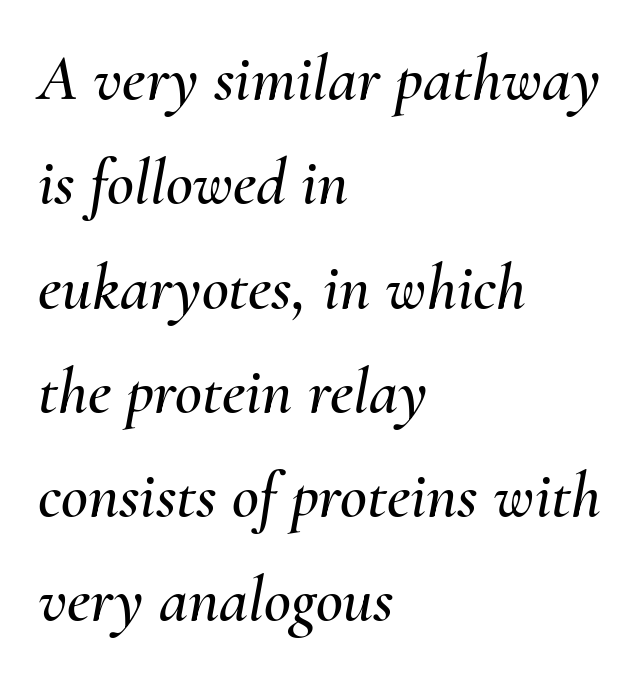
The image shows 66 px text type, italic (leaning right); set left-aligned, normal line spacing (1.58x), normal letter spacing, not underlined; medium stroke contrast and a small x-height.
